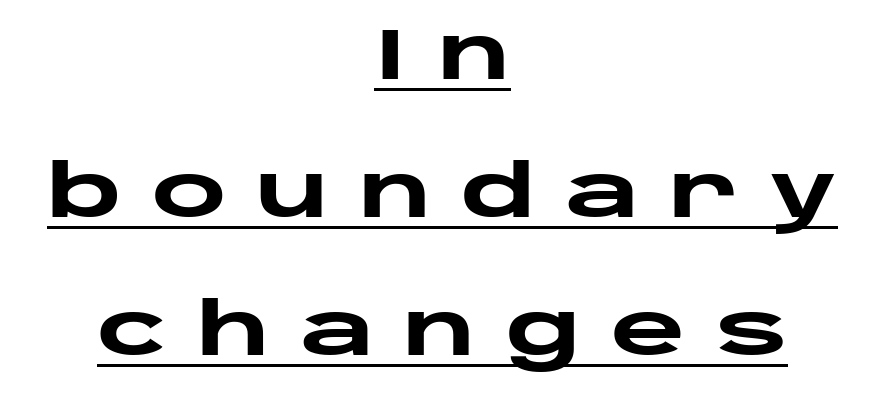
The image shows 72 px heavy, wide sans-serif type, upright; set centered, loose line spacing (1.92x), unusually wide letter spacing (+0.41 em), underlined; low stroke contrast and a large x-height.
